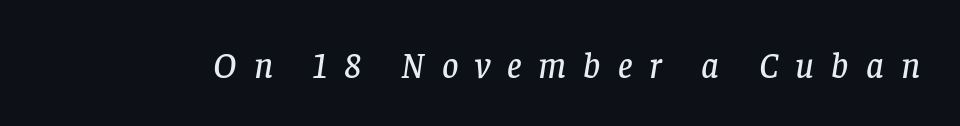
The font's italic variant was chosen for this text. Looks like regular typesetting: each glyph gets only the width it needs. Type without underlining. There is plenty of visible air inserted between adjacent glyphs. Typographically, this falls in the serif category.
